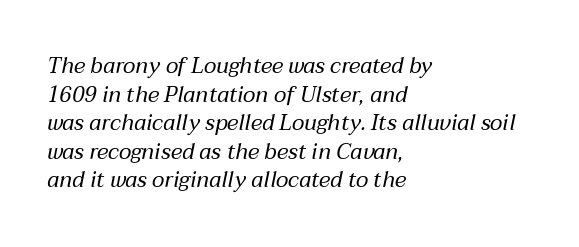
Q: Is the text bold? A: No.
Q: Is the text italic (slanted)? A: Yes, it leans right by about 12 degrees.
Q: Is the text underlined? A: No.
Q: How is the paragraph aligned? A: Left-aligned.
Q: Is the spacing between letters normal or unusually wide? A: Normal.
Q: Is the spacing between lines tight, normal or loose? A: Normal.
